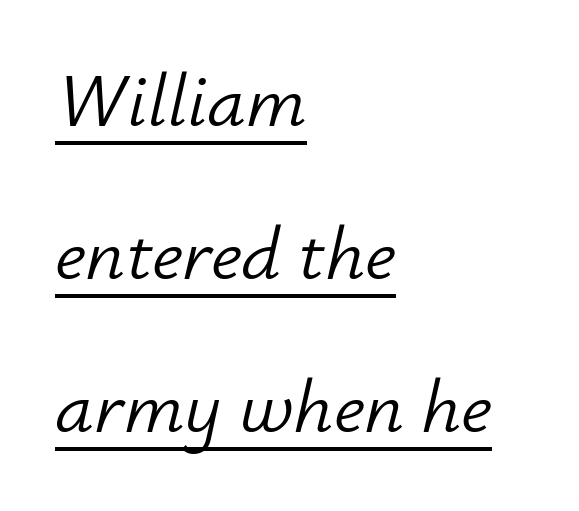
Q: Is the text bold? A: No.
Q: Is the text italic (slanted)? A: Yes, it leans right by about 12 degrees.
Q: Is the text underlined? A: Yes.
Q: How is the paragraph aligned? A: Left-aligned.
Q: Is the spacing between letters normal or unusually wide? A: Normal.
Q: Is the spacing between lines tight, normal or loose? A: Loose.
Q: Width (condensed, normal, or wide)? A: Normal.
Q: Stroke contrast? A: Low.
Q: x-height? A: Small.
Q: Monospaced? A: No.
